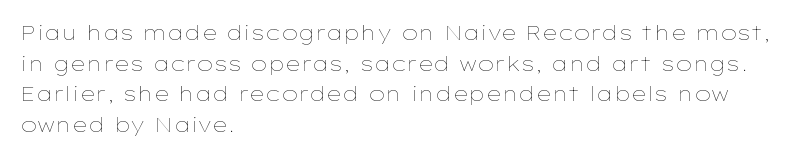
If you drew a line through each stem, it would be perfectly vertical. Students, observe: this is what conventionally led text looks like. Alignment: flush left. Decoration check: the copy has no underline.
